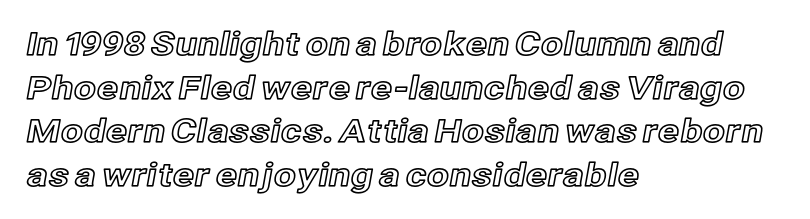
The rag falls on the right side of this text block. Baseline-to-baseline distance is the conventional proportion of letter height. A clean baseline with only descenders dipping below it. Proportional: the letters do not fall into vertical columns.
